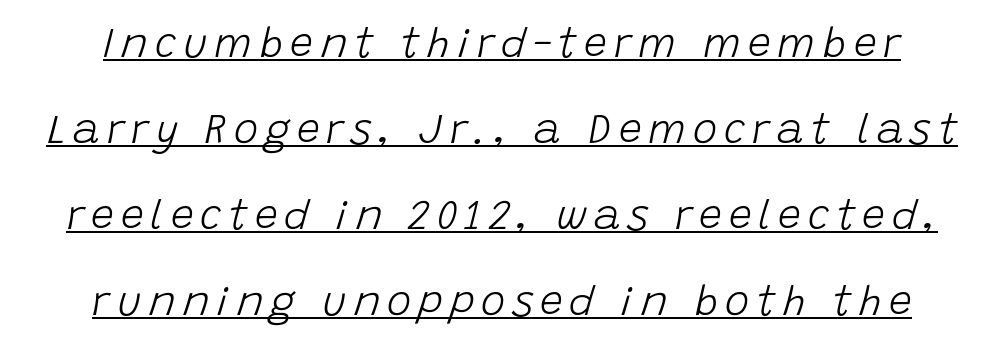
{"italic": "yes", "lean": "right", "slant_degrees": 15, "bold": "no", "weight": "light", "width": "normal", "stroke_contrast": "low", "x_height": "large", "monospaced": "no", "underline": "yes", "line_spacing": "loose", "line_spacing_ratio": 2.1, "glyph_px": 41}
